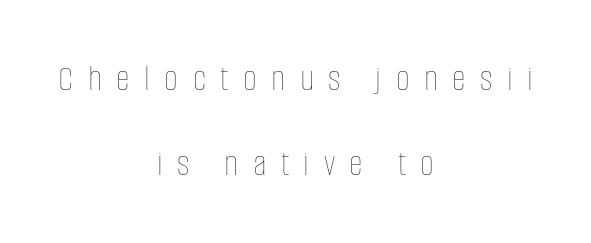
{"italic": "no", "bold": "no", "weight": "thin", "width": "condensed", "stroke_contrast": "low", "x_height": "large", "monospaced": "no", "underline": "no", "align": "center", "line_spacing": "loose", "line_spacing_ratio": 2.24, "letter_spacing": "wide", "letter_spacing_em": 0.38, "glyph_px": 38}
